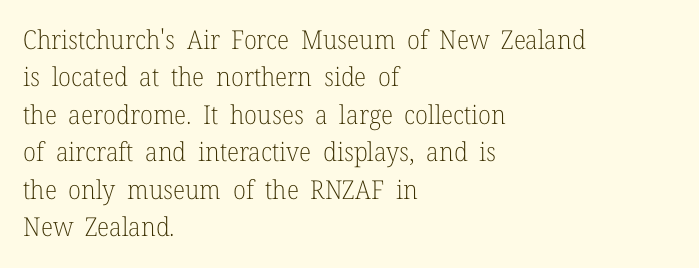
The image shows 26 px text type, upright; set left-aligned, normal line spacing (1.44x), normal letter spacing, not underlined.
